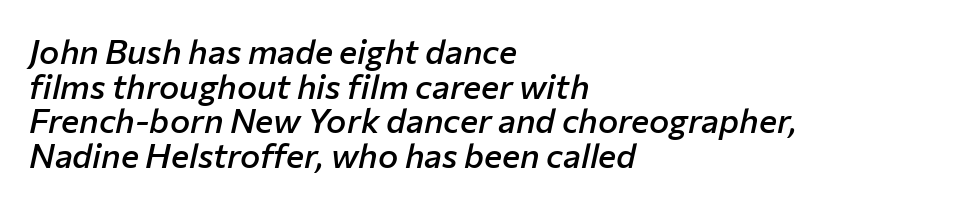
The image shows 34 px semibold type, italic (leaning right); set left-aligned, tight line spacing (1.02x), normal letter spacing, not underlined; low stroke contrast and a medium x-height.
